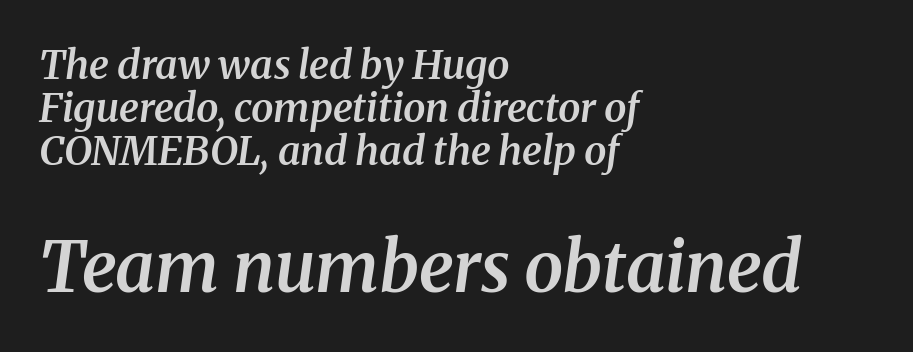
The face used here is rendered with its standard letterfit. The typography opts for an oblique posture over an upright one. The block sitting lower on the canvas is the one with enlarged characters. Set as a demibold, roughly 600 on the weight scale. Interline gaps are noticeably narrow in this sample. Note the varied advance widths — an 'i' is clearly narrower than an 'm'.
